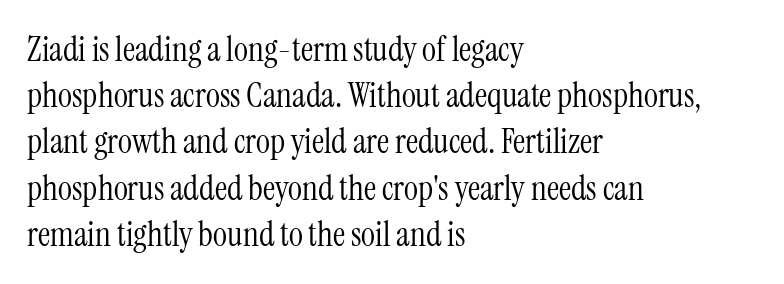
Q: Is the text bold? A: No.
Q: Is the text italic (slanted)? A: No, it is upright.
Q: Is the typeface a serif or a sans-serif typeface? A: Serif.
Q: Is the text underlined? A: No.
Q: How is the paragraph aligned? A: Left-aligned.
Q: Is the spacing between letters normal or unusually wide? A: Normal.
Q: Is the spacing between lines tight, normal or loose? A: Normal.
Q: Width (condensed, normal, or wide)? A: Condensed.
Q: Stroke contrast? A: Medium.
Q: x-height? A: Medium.
Q: Monospaced? A: No.
